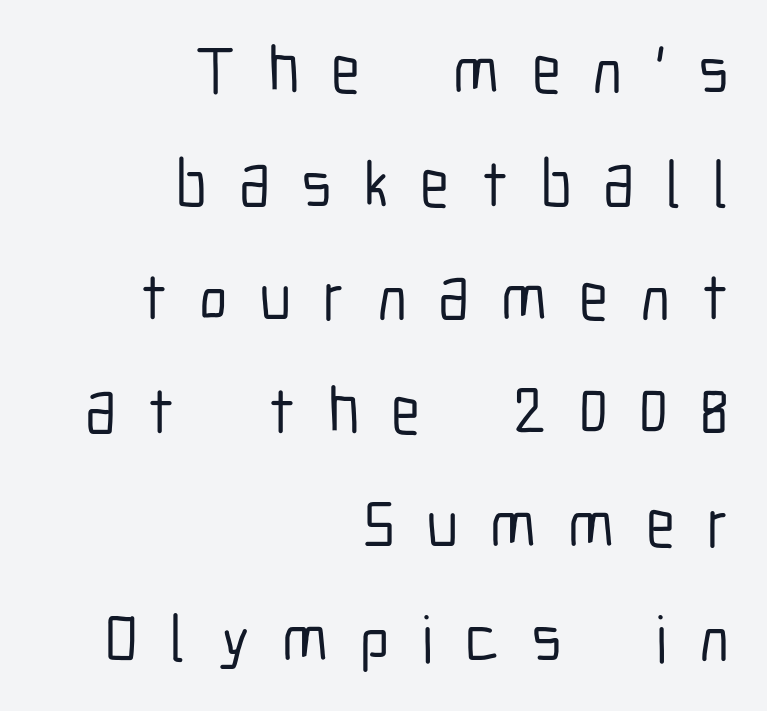
{"serif": "no", "italic": "no", "width": "condensed", "stroke_contrast": "low", "x_height": "medium", "monospaced": "no", "underline": "no", "align": "right", "line_spacing_ratio": 1.72, "letter_spacing": "wide", "letter_spacing_em": 0.48, "glyph_px": 66}
